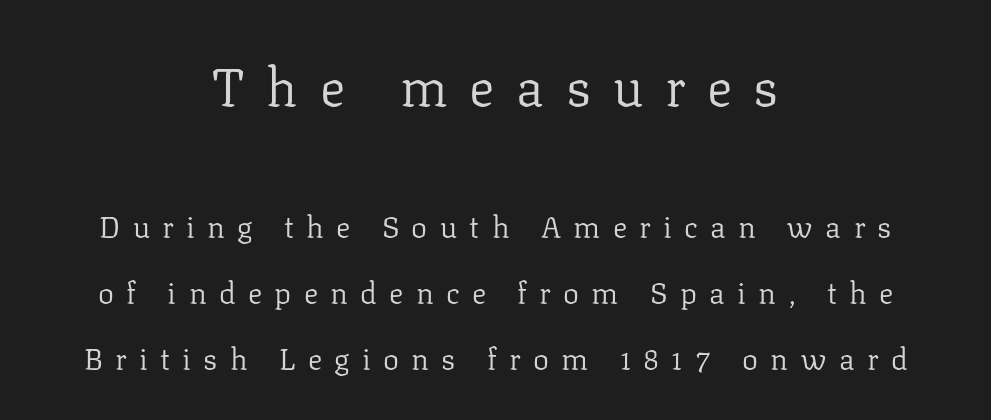
{"serif": "yes", "italic": "no", "bold": "no", "weight": "regular", "width": "normal", "stroke_contrast": "low", "x_height": "medium", "monospaced": "no", "underline": "no", "align": "center", "line_spacing": "loose", "line_spacing_ratio": 2.21, "letter_spacing": "wide", "letter_spacing_em": 0.41, "larger_block": "first", "size_ratio": 1.77, "glyph_px": 53}
